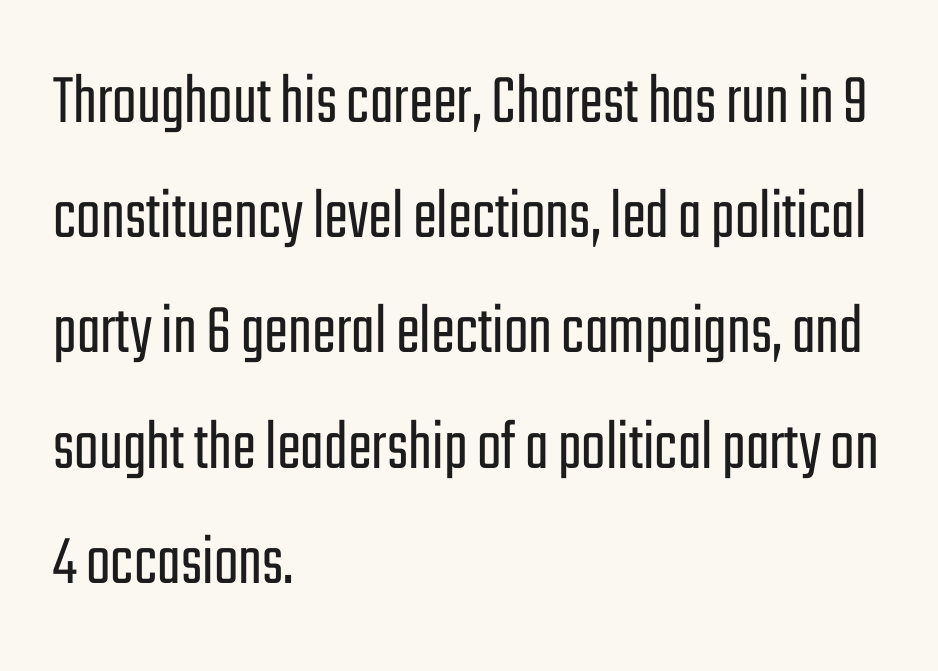
{"serif": "no", "italic": "no", "bold": "no", "weight": "light", "width": "condensed", "stroke_contrast": "low", "x_height": "medium", "monospaced": "no", "underline": "no", "align": "left", "line_spacing": "normal", "line_spacing_ratio": 1.6, "letter_spacing": "normal", "letter_spacing_em": 0.0, "glyph_px": 72}
